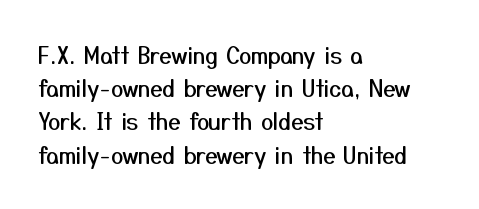
The image shows 22 px text type, upright; set left-aligned, normal line spacing (1.51x), normal letter spacing, not underlined.
